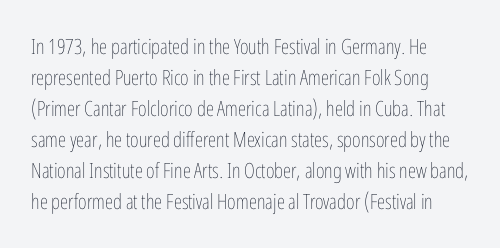
{"italic": "no", "bold": "no", "underline": "no", "line_spacing": "normal", "line_spacing_ratio": 1.48, "letter_spacing": "normal", "letter_spacing_em": 0.0, "glyph_px": 21}
